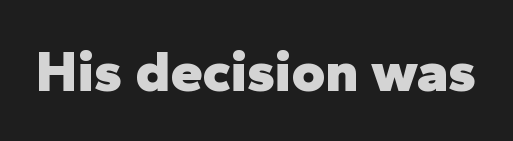
Letters rest on an invisible, unmarked baseline. No italicization has been applied; the sample stays upright. Here the designer chose a conventional face with non-uniform glyph widths. Look at the stroke-to-counter ratio: heavy, a bold. Stroke terminals: plain, sans-serif. This sample uses plain, unmodified letter spacing.
